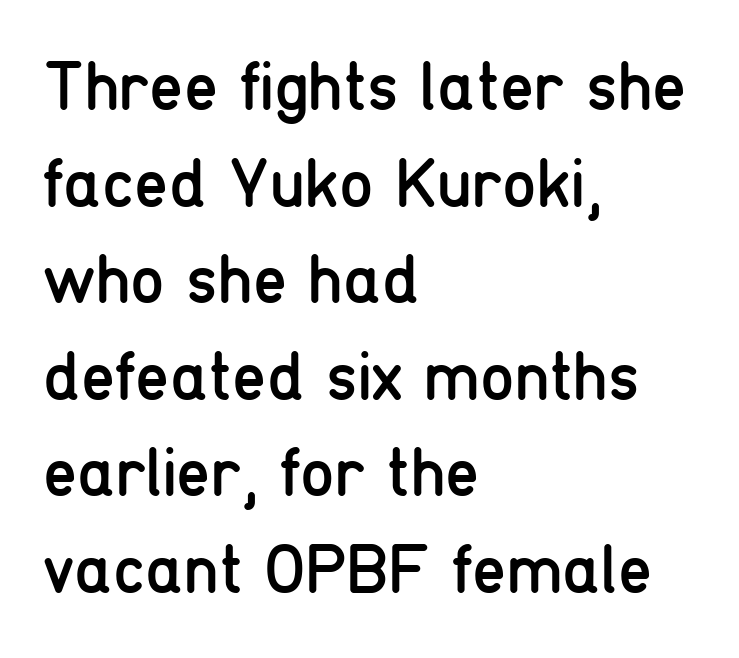
Q: Is the text bold? A: No.
Q: Is the text italic (slanted)? A: No, it is upright.
Q: Is the typeface a serif or a sans-serif typeface? A: Sans-serif.
Q: Is the text underlined? A: No.
Q: How is the paragraph aligned? A: Left-aligned.
Q: Is the spacing between letters normal or unusually wide? A: Normal.
Q: Is the spacing between lines tight, normal or loose? A: Normal.
Q: Width (condensed, normal, or wide)? A: Condensed.
Q: Stroke contrast? A: Low.
Q: x-height? A: Medium.
Q: Monospaced? A: No.
